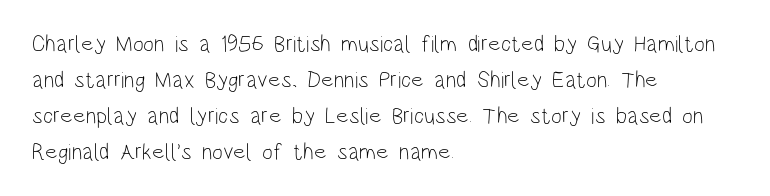
The image shows 23 px text type, upright; set left-aligned, normal line spacing (1.56x), normal letter spacing, not underlined.
